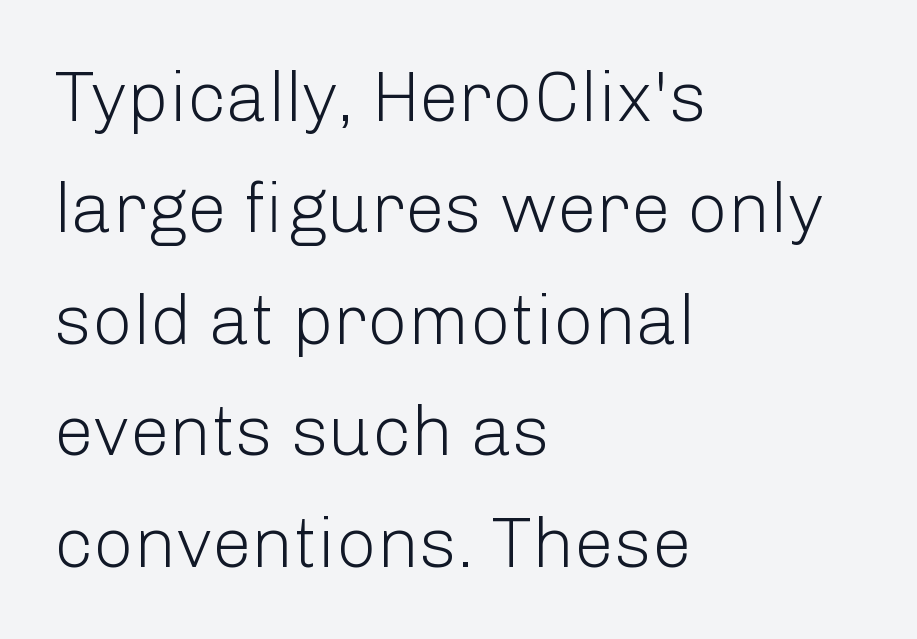
The image shows 71 px light sans-serif type, upright; set left-aligned, normal line spacing (1.57x), normal letter spacing, not underlined; low stroke contrast and a medium x-height.
